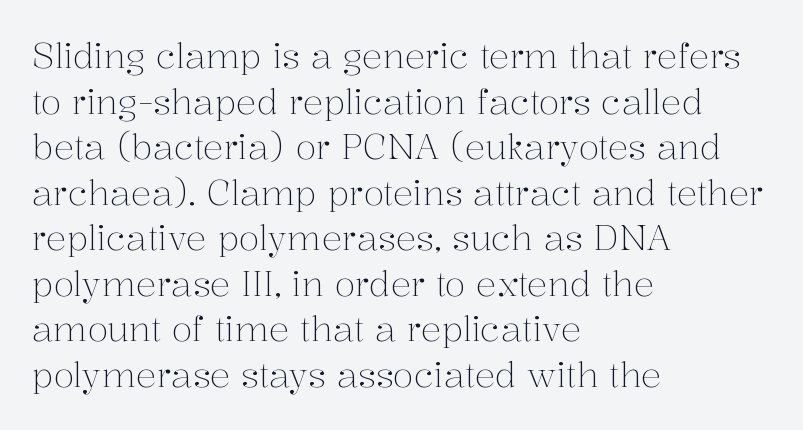
Q: Is the text bold? A: No.
Q: Is the text italic (slanted)? A: No, it is upright.
Q: Is the typeface a serif or a sans-serif typeface? A: Serif.
Q: Is the text underlined? A: No.
Q: How is the paragraph aligned? A: Left-aligned.
Q: Is the spacing between letters normal or unusually wide? A: Normal.
Q: Is the spacing between lines tight, normal or loose? A: Normal.
Q: Width (condensed, normal, or wide)? A: Normal.
Q: Stroke contrast? A: Medium.
Q: x-height? A: Medium.
Q: Monospaced? A: No.
